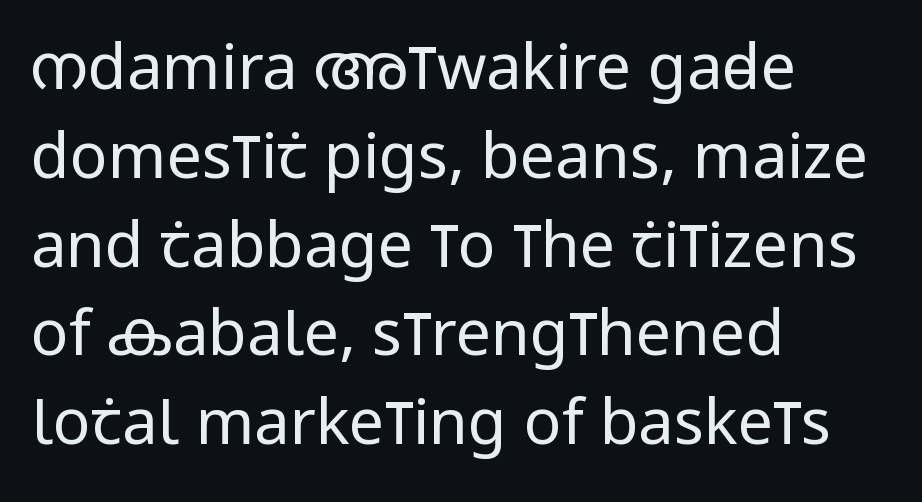
The image shows 63 px regular-weight, condensed sans-serif type, upright; set left-aligned, normal line spacing (1.41x), normal letter spacing, not underlined; low stroke contrast and a large x-height.
